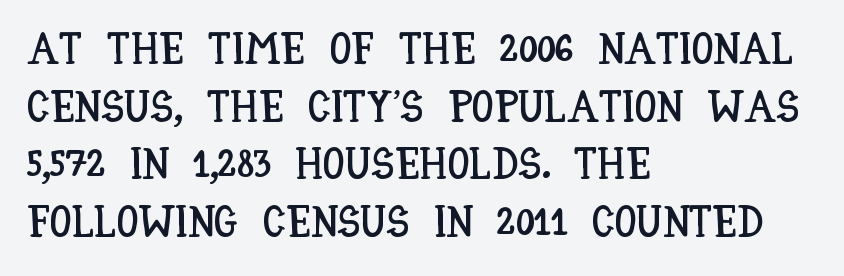
Notice how the stems are strictly vertical — no italics here. The passage shown has conventional tracking throughout. The strip under each line holds only bare page. Regular leading. A student would call this left alignment; a typographer would say flush left, rag right.
